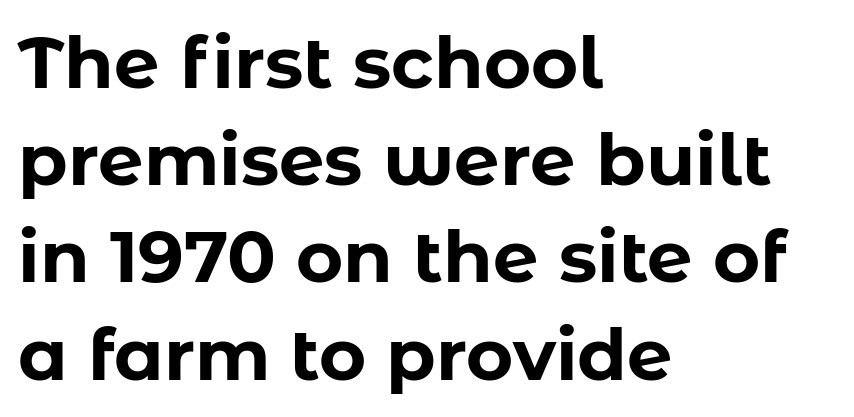
Q: Is the text bold? A: Yes.
Q: Is the text italic (slanted)? A: No, it is upright.
Q: Is the typeface a serif or a sans-serif typeface? A: Sans-serif.
Q: Is the text underlined? A: No.
Q: How is the paragraph aligned? A: Left-aligned.
Q: Is the spacing between letters normal or unusually wide? A: Normal.
Q: Is the spacing between lines tight, normal or loose? A: Normal.
Q: Width (condensed, normal, or wide)? A: Normal.
Q: Stroke contrast? A: Low.
Q: x-height? A: Medium.
Q: Monospaced? A: No.
